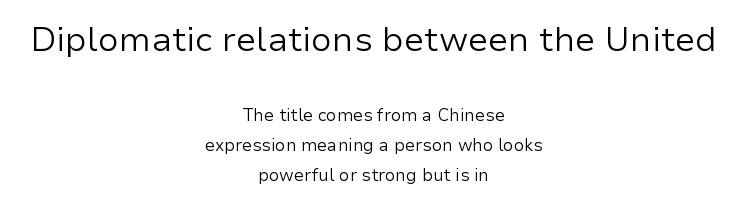
Q: Is the text bold? A: No.
Q: Is the text italic (slanted)? A: No, it is upright.
Q: Is the typeface a serif or a sans-serif typeface? A: Sans-serif.
Q: Is the text underlined? A: No.
Q: How is the paragraph aligned? A: Centered.
Q: Is the spacing between letters normal or unusually wide? A: Normal.
Q: Which block of text is set in a larger size, the first (top) or the second (bottom)? A: The first (top) one.
Q: Width (condensed, normal, or wide)? A: Normal.
Q: Stroke contrast? A: Low.
Q: x-height? A: Medium.
Q: Monospaced? A: No.
